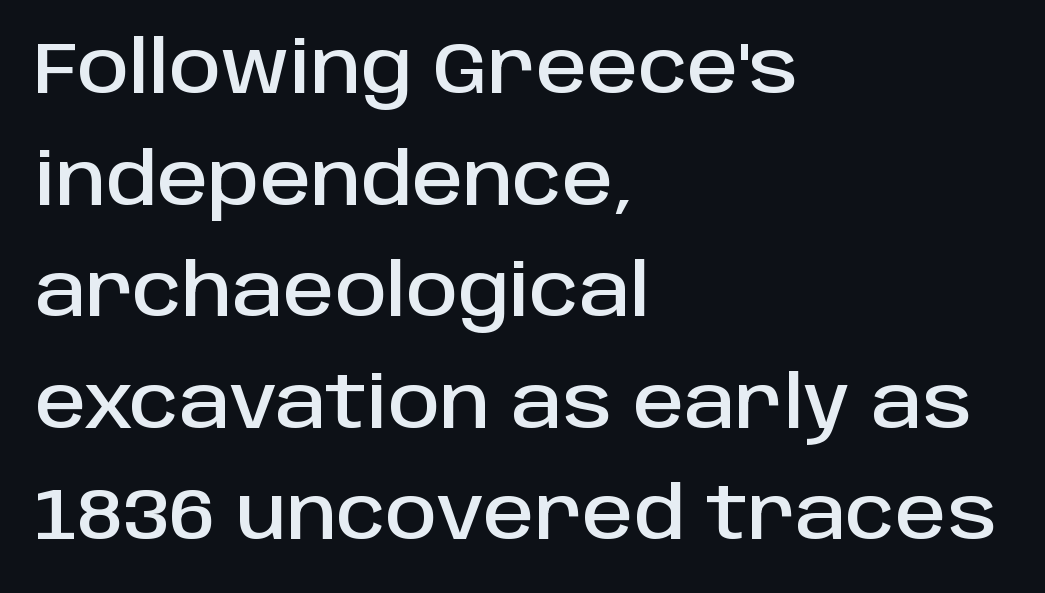
Q: Is the text italic (slanted)? A: No, it is upright.
Q: Is the typeface a serif or a sans-serif typeface? A: Sans-serif.
Q: Is the text underlined? A: No.
Q: How is the paragraph aligned? A: Left-aligned.
Q: Is the spacing between letters normal or unusually wide? A: Normal.
Q: Is the spacing between lines tight, normal or loose? A: Normal.
Q: Width (condensed, normal, or wide)? A: Normal.
Q: Stroke contrast? A: Low.
Q: x-height? A: Large.
Q: Monospaced? A: No.
